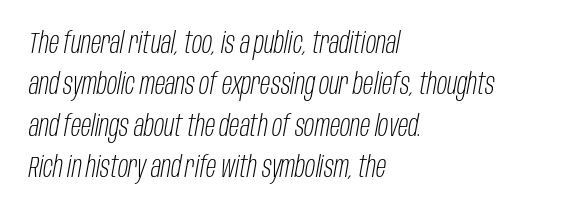
{"italic": "yes", "lean": "right", "slant_degrees": 10, "bold": "no", "weight": "light", "width": "condensed", "stroke_contrast": "low", "x_height": "large", "monospaced": "no", "underline": "no", "align": "left", "line_spacing": "normal", "line_spacing_ratio": 1.38, "letter_spacing": "normal", "letter_spacing_em": 0.0, "glyph_px": 30}
